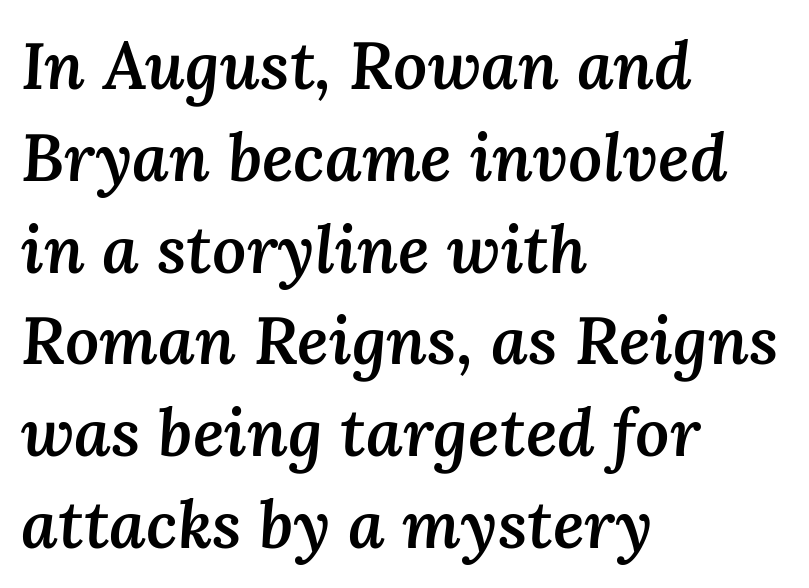
Q: Is the text bold? A: Semi-bold.
Q: Is the text italic (slanted)? A: Yes, it leans right by about 3 degrees.
Q: Is the text underlined? A: No.
Q: How is the paragraph aligned? A: Left-aligned.
Q: Is the spacing between letters normal or unusually wide? A: Normal.
Q: Is the spacing between lines tight, normal or loose? A: Normal.
Q: Width (condensed, normal, or wide)? A: Normal.
Q: Stroke contrast? A: Medium.
Q: x-height? A: Medium.
Q: Monospaced? A: No.
